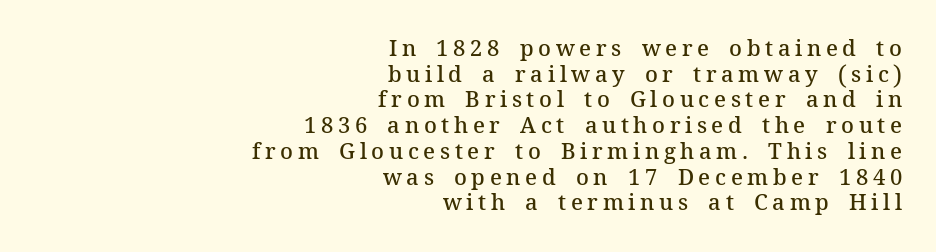
Q: Is the text bold? A: Semi-bold.
Q: Is the text italic (slanted)? A: No, it is upright.
Q: Is the text underlined? A: No.
Q: How is the paragraph aligned? A: Right-aligned.
Q: Is the spacing between letters normal or unusually wide? A: Unusually wide.
